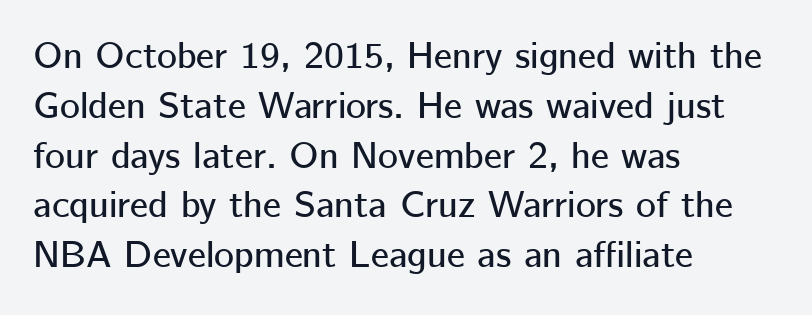
Q: Is the text italic (slanted)? A: No, it is upright.
Q: Is the typeface a serif or a sans-serif typeface? A: Sans-serif.
Q: Is the text underlined? A: No.
Q: How is the paragraph aligned? A: Left-aligned.
Q: Is the spacing between letters normal or unusually wide? A: Normal.
Q: Is the spacing between lines tight, normal or loose? A: Normal.
Q: Width (condensed, normal, or wide)? A: Normal.
Q: Stroke contrast? A: Low.
Q: x-height? A: Medium.
Q: Monospaced? A: No.
